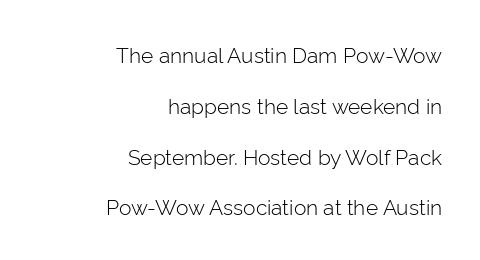
Spacing between characters is what you'd get straight out of the box. This reads as an unemphasized weight, regular at the heaviest. Has an underline been added? It has not. Students, observe: this is what heavily led, spacious text looks like. This is the regular roman posture of the typeface. Horizontally, the lines are justified to the trailing edge only.
